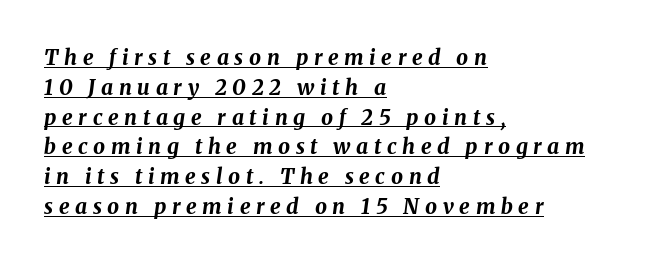
Q: Is the text bold? A: Yes.
Q: Is the text italic (slanted)? A: Yes, it leans right by about 8 degrees.
Q: Is the text underlined? A: Yes.
Q: How is the paragraph aligned? A: Left-aligned.
Q: Is the spacing between letters normal or unusually wide? A: Unusually wide.
Q: Is the spacing between lines tight, normal or loose? A: Normal.
